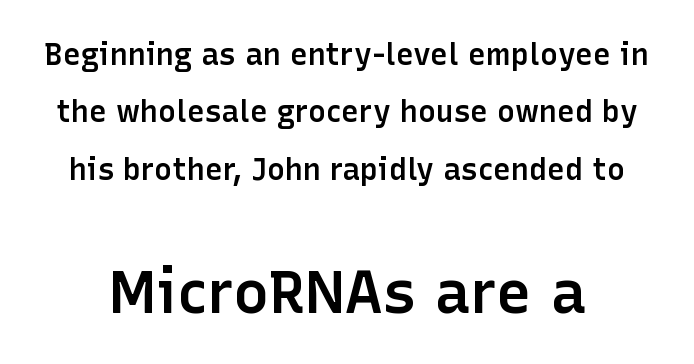
{"serif": "no", "italic": "no", "bold": "semi", "weight": "semibold", "width": "normal", "stroke_contrast": "low", "x_height": "medium", "monospaced": "no", "underline": "no", "line_spacing": "loose", "line_spacing_ratio": 1.91, "letter_spacing": "normal", "letter_spacing_em": 0.0, "larger_block": "second", "size_ratio": 2.0, "glyph_px": 60}
